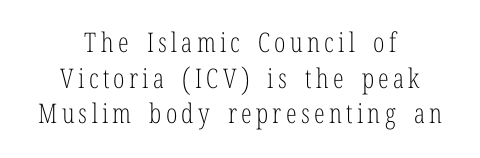
{"italic": "no", "bold": "no", "underline": "no", "align": "center", "line_spacing": "normal", "line_spacing_ratio": 1.32, "glyph_px": 27}
